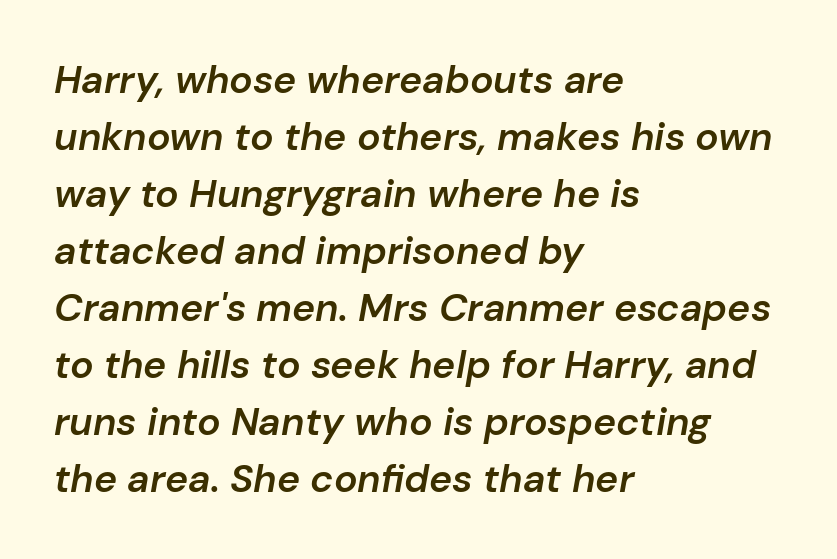
Its strokes are somewhat broadened, the hallmark of semibold type. These lines are rendered in a variable-pitch font. Designer's note — italics engaged. The foot of each line stays bare and open. Between one letter and the next there's only the usual sliver of space. Every row of glyphs begins at an identical x-position on the left.
